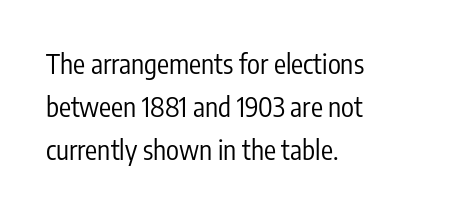
Q: Is the text bold? A: No.
Q: Is the text italic (slanted)? A: No, it is upright.
Q: Is the text underlined? A: No.
Q: How is the paragraph aligned? A: Left-aligned.
Q: Is the spacing between letters normal or unusually wide? A: Normal.
Q: Is the spacing between lines tight, normal or loose? A: Normal.
